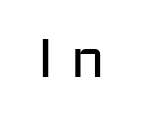
The words here are not underlined. Proportional: the letters do not fall into vertical columns. The horizontal fit of the characters is loose and conspicuously gappy. Examine the stroke ends and you'll find no serifs.
